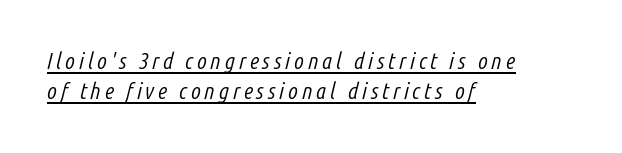
{"italic": "yes", "lean": "right", "slant_degrees": 14, "bold": "no", "underline": "yes", "align": "left", "line_spacing": "normal", "line_spacing_ratio": 1.31, "glyph_px": 23}
